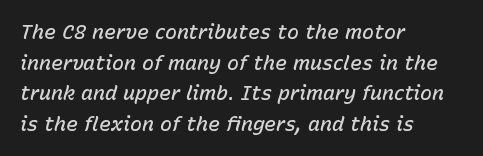
{"italic": "yes", "lean": "right", "slant_degrees": 15, "bold": "semi", "underline": "no", "align": "left", "line_spacing": "normal", "line_spacing_ratio": 1.53, "letter_spacing": "normal", "letter_spacing_em": 0.0, "glyph_px": 20}
